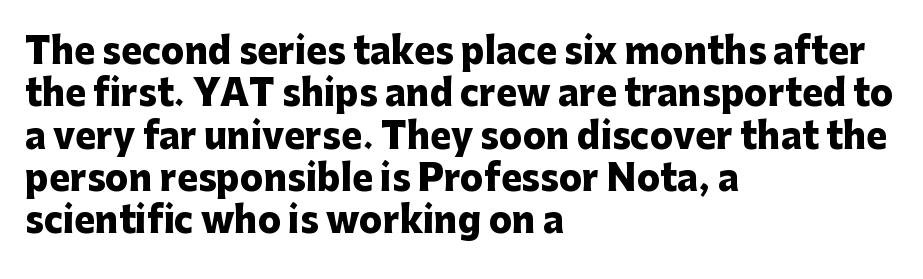
{"serif": "no", "italic": "no", "bold": "yes", "weight": "heavy", "width": "normal", "stroke_contrast": "low", "x_height": "medium", "monospaced": "no", "underline": "no", "align": "left", "line_spacing_ratio": 1.21, "letter_spacing": "normal", "letter_spacing_em": 0.0, "glyph_px": 35}
